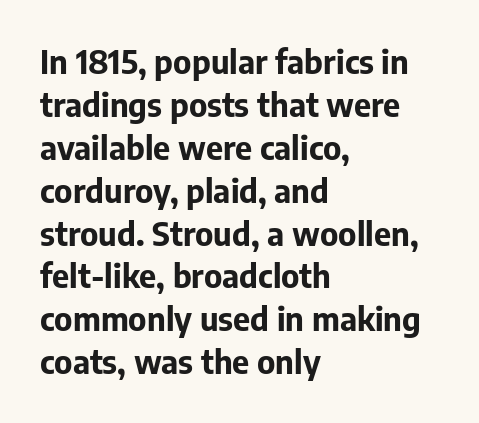
Q: Is the text bold? A: Yes.
Q: Is the text italic (slanted)? A: No, it is upright.
Q: Is the typeface a serif or a sans-serif typeface? A: Sans-serif.
Q: Is the text underlined? A: No.
Q: How is the paragraph aligned? A: Left-aligned.
Q: Is the spacing between letters normal or unusually wide? A: Normal.
Q: Is the spacing between lines tight, normal or loose? A: Normal.
Q: Width (condensed, normal, or wide)? A: Normal.
Q: Stroke contrast? A: Low.
Q: x-height? A: Medium.
Q: Monospaced? A: No.
